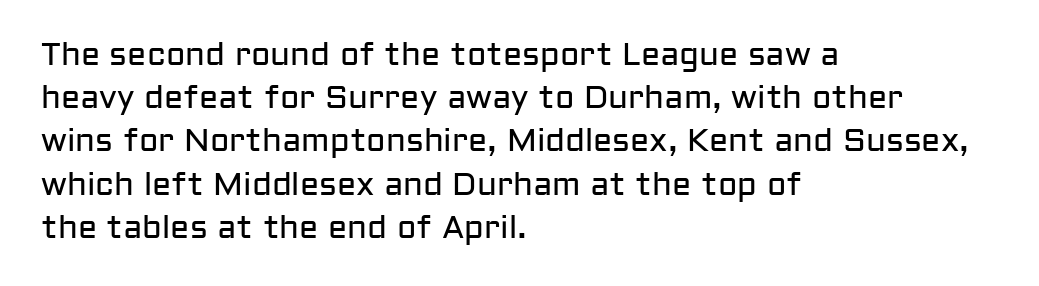
Bold? No — there's no thickening of the strokes. A normal amount of white space separates one row of letters from the next. Examine the stroke ends and you'll find no serifs. Descenders are the only things crossing below the line. Is this a fixed-width face? No — the glyphs have proportional, varying widths. You can tell it's not italic because the verticals are truly vertical.
